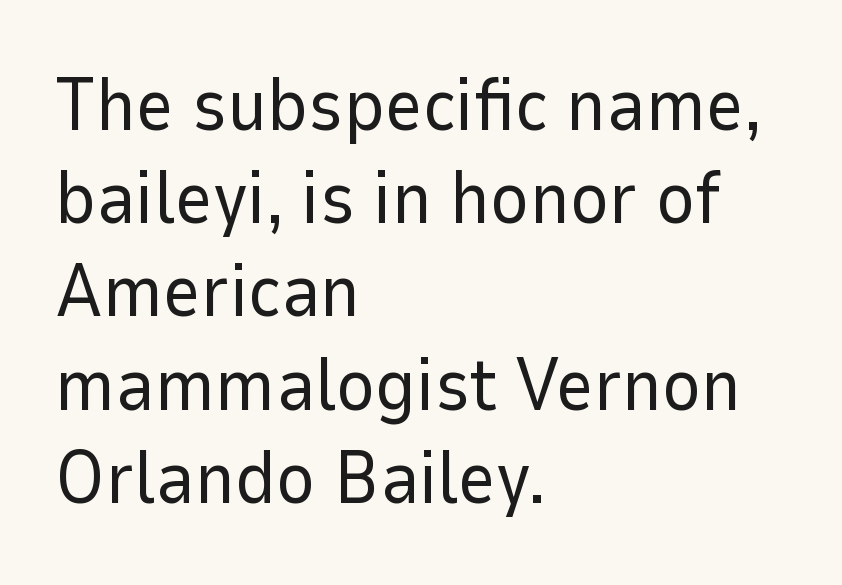
{"serif": "no", "italic": "no", "bold": "no", "weight": "regular", "width": "normal", "stroke_contrast": "low", "x_height": "medium", "monospaced": "no", "underline": "no", "align": "left", "line_spacing": "normal", "line_spacing_ratio": 1.26, "letter_spacing": "normal", "letter_spacing_em": 0.0, "glyph_px": 74}
